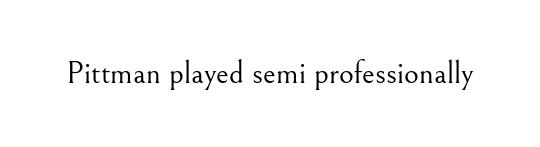
The image shows 32 px light serif type, upright; set normal letter spacing, not underlined; medium stroke contrast and a small x-height.
